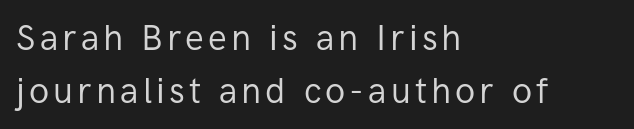
A clean baseline with only descenders dipping below it. Horizontally, the lines are justified to the leading edge only. Honestly, the row spacing looks completely unremarkable. The passage shown is typeset with a sans-serif family.
